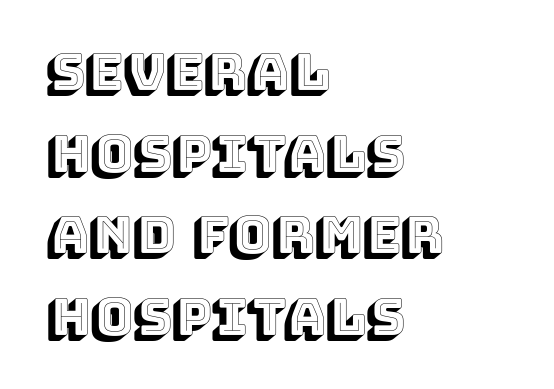
Q: Is the text italic (slanted)? A: No, it is upright.
Q: Is the text underlined? A: No.
Q: How is the paragraph aligned? A: Left-aligned.
Q: Is the spacing between letters normal or unusually wide? A: Normal.
Q: Is the spacing between lines tight, normal or loose? A: Normal.
Q: Width (condensed, normal, or wide)? A: Normal.
Q: x-height? A: Large.
Q: Monospaced? A: No.
